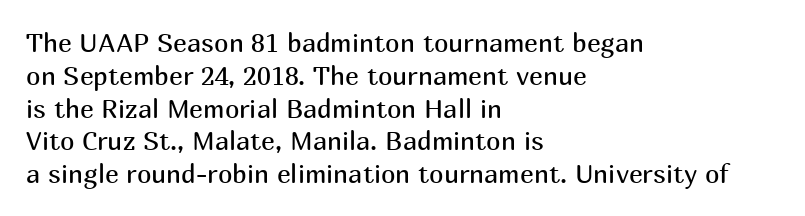
The image shows 26 px text type, upright; set left-aligned, normal line spacing (1.26x), normal letter spacing, not underlined.
